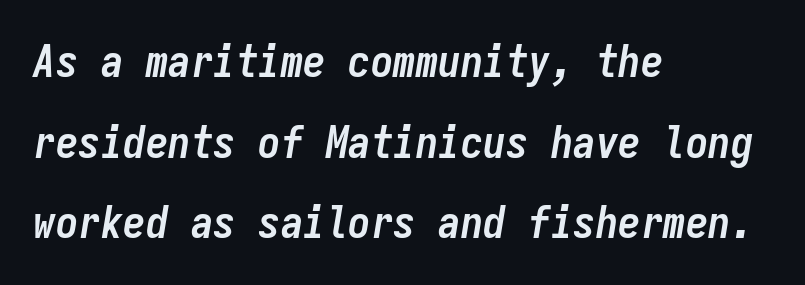
The image shows 45 px semibold, condensed type, italic (leaning right), monospaced; set left-aligned, line spacing 1.79x, normal letter spacing, not underlined; low stroke contrast and a medium x-height.
